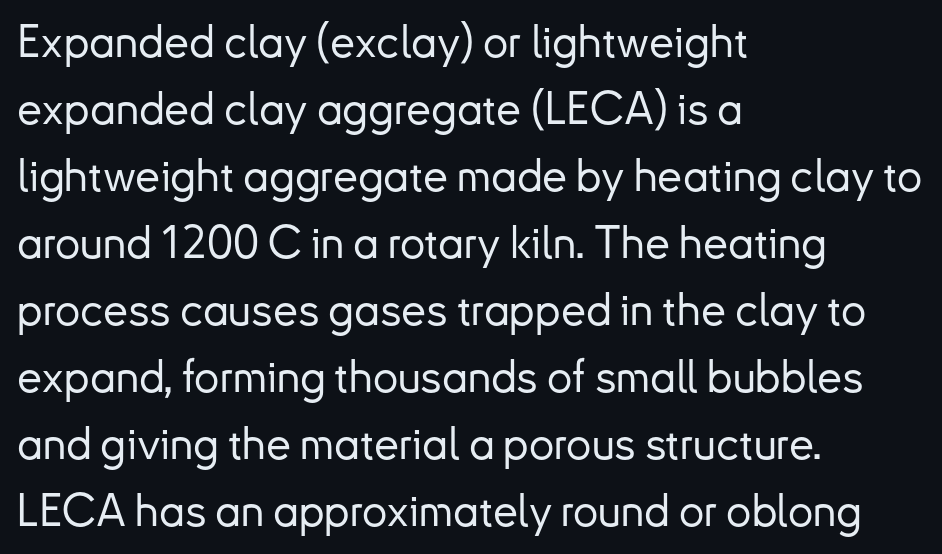
Standard letterfit; no display-style spreading of the glyphs. Leading matches the norm, producing a regular column. The font family rendered here belongs to the sans-serif group. Proportional: the letters do not fall into vertical columns. Every character sits straight up, as roman type does. Underline: absent.
